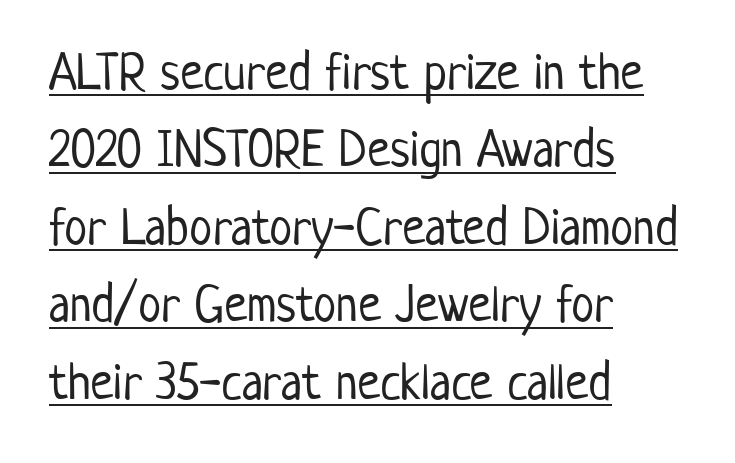
Q: Is the text bold? A: No.
Q: Is the text italic (slanted)? A: No, it is upright.
Q: Is the typeface a serif or a sans-serif typeface? A: Sans-serif.
Q: Is the text underlined? A: Yes.
Q: How is the paragraph aligned? A: Left-aligned.
Q: Is the spacing between letters normal or unusually wide? A: Normal.
Q: Is the spacing between lines tight, normal or loose? A: Normal.
Q: Width (condensed, normal, or wide)? A: Condensed.
Q: Stroke contrast? A: Low.
Q: x-height? A: Medium.
Q: Monospaced? A: No.
